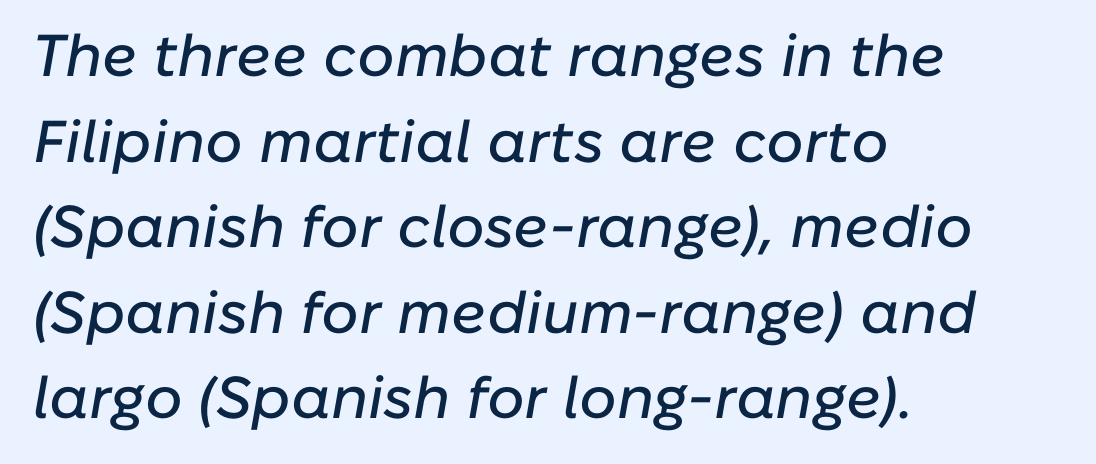
{"italic": "yes", "lean": "right", "slant_degrees": 10, "width": "normal", "stroke_contrast": "low", "x_height": "medium", "monospaced": "no", "underline": "no", "align": "left", "line_spacing": "normal", "line_spacing_ratio": 1.45, "letter_spacing": "normal", "letter_spacing_em": 0.0, "glyph_px": 59}
